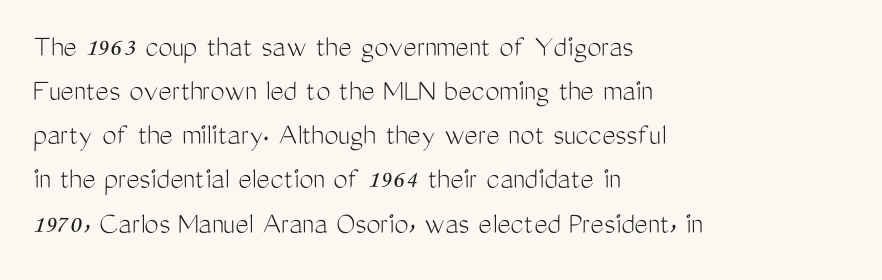
Q: Is the text bold? A: No.
Q: Is the text italic (slanted)? A: No, it is upright.
Q: Is the typeface a serif or a sans-serif typeface? A: Sans-serif.
Q: Is the text underlined? A: No.
Q: How is the paragraph aligned? A: Left-aligned.
Q: Is the spacing between letters normal or unusually wide? A: Normal.
Q: Is the spacing between lines tight, normal or loose? A: Normal.
Q: Width (condensed, normal, or wide)? A: Condensed.
Q: Stroke contrast? A: Medium.
Q: x-height? A: Medium.
Q: Monospaced? A: No.
